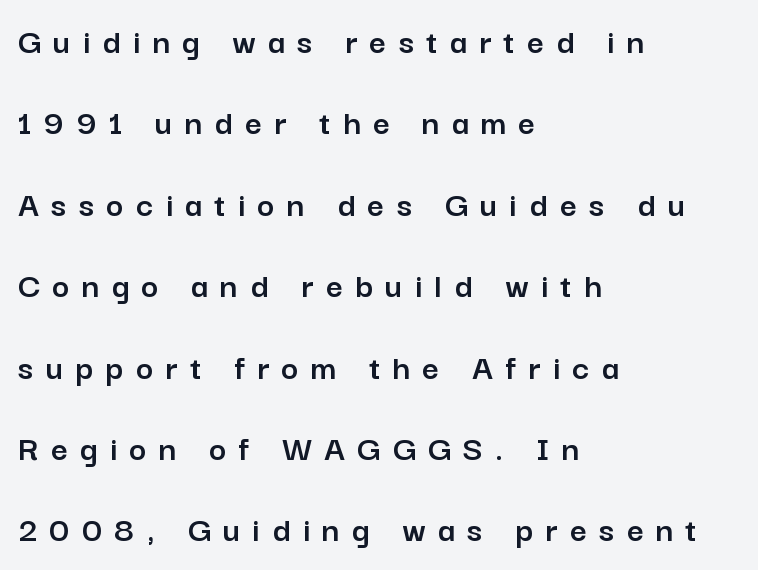
{"serif": "no", "italic": "no", "width": "normal", "stroke_contrast": "low", "x_height": "medium", "monospaced": "no", "underline": "no", "align": "left", "line_spacing": "loose", "line_spacing_ratio": 2.2, "letter_spacing": "wide", "letter_spacing_em": 0.33, "glyph_px": 37}
